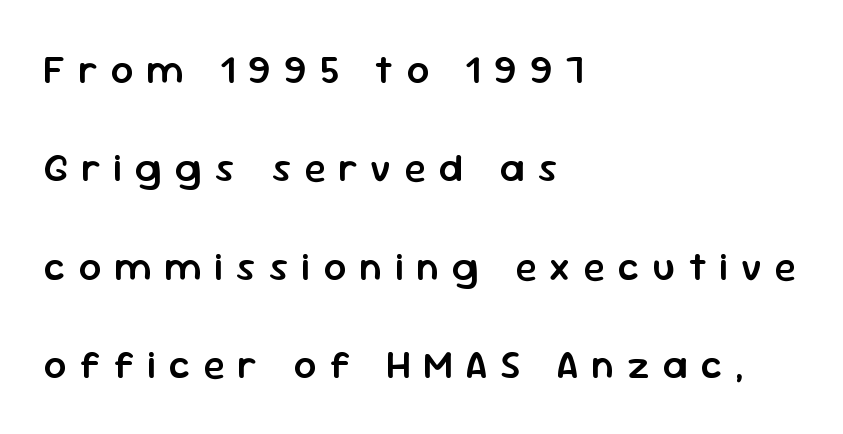
Q: Is the text bold? A: Semi-bold.
Q: Is the text italic (slanted)? A: No, it is upright.
Q: Is the typeface a serif or a sans-serif typeface? A: Sans-serif.
Q: Is the text underlined? A: No.
Q: How is the paragraph aligned? A: Left-aligned.
Q: Is the spacing between letters normal or unusually wide? A: Unusually wide.
Q: Is the spacing between lines tight, normal or loose? A: Loose.
Q: Width (condensed, normal, or wide)? A: Normal.
Q: Stroke contrast? A: Low.
Q: x-height? A: Medium.
Q: Monospaced? A: No.
